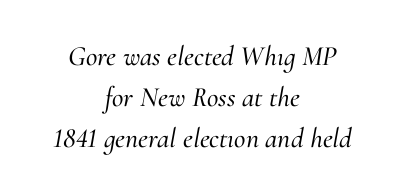
The image shows 28 px serif type, italic (leaning right); set centered, normal line spacing (1.46x), normal letter spacing, not underlined; medium stroke contrast and a small x-height.
